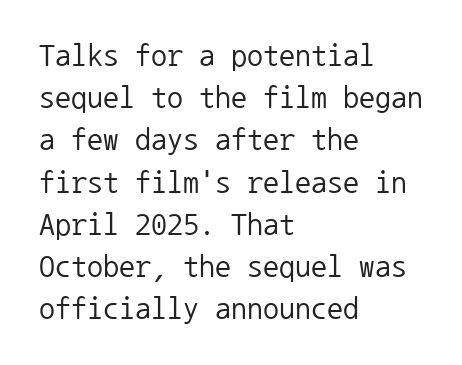
The image shows 32 px regular-weight sans-serif type, upright, monospaced; set left-aligned, normal line spacing (1.32x), normal letter spacing, not underlined; low stroke contrast and a medium x-height.
